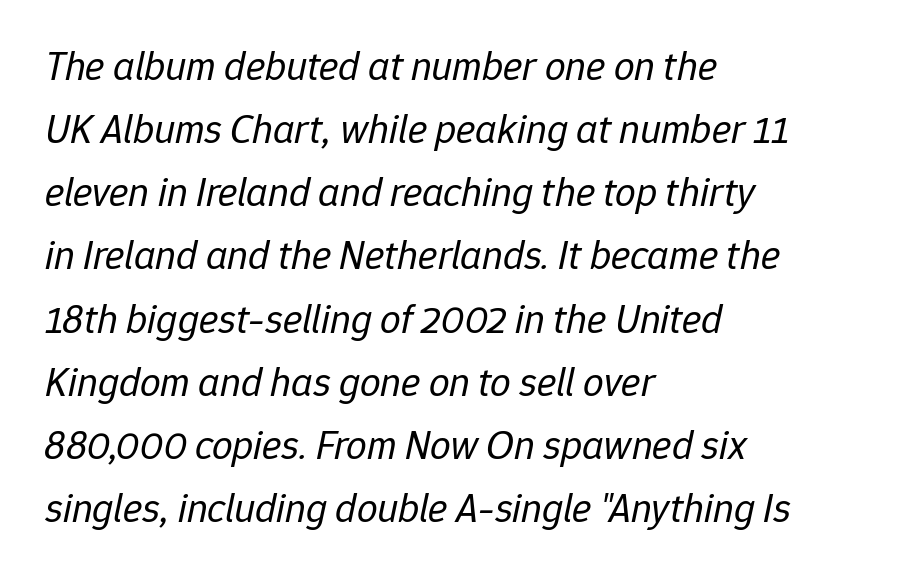
The typography opts for an oblique posture over an upright one. Here the designer chose a conventional face with non-uniform glyph widths. Underline: absent. Short and long lines alike share a common starting point at left. Words appear dense and cohesive because spacing is normal. The weight would be labelled regular, book, light, or lighter still.
